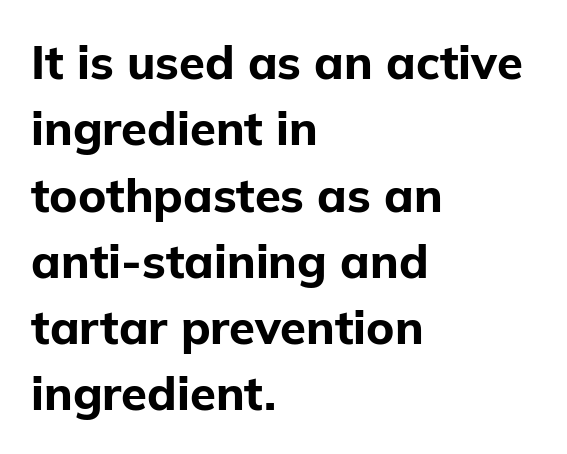
Q: Is the text bold? A: Yes.
Q: Is the text italic (slanted)? A: No, it is upright.
Q: Is the typeface a serif or a sans-serif typeface? A: Sans-serif.
Q: Is the text underlined? A: No.
Q: How is the paragraph aligned? A: Left-aligned.
Q: Is the spacing between letters normal or unusually wide? A: Normal.
Q: Is the spacing between lines tight, normal or loose? A: Normal.
Q: Width (condensed, normal, or wide)? A: Normal.
Q: Stroke contrast? A: Low.
Q: x-height? A: Medium.
Q: Monospaced? A: No.
